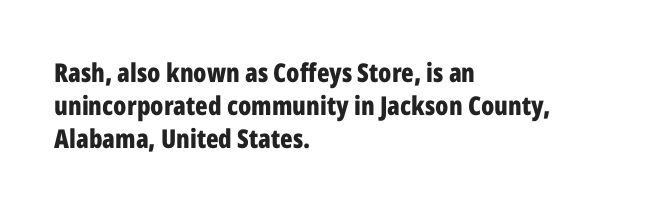
Q: Is the text bold? A: Yes.
Q: Is the text italic (slanted)? A: No, it is upright.
Q: Is the text underlined? A: No.
Q: How is the paragraph aligned? A: Left-aligned.
Q: Is the spacing between letters normal or unusually wide? A: Normal.
Q: Is the spacing between lines tight, normal or loose? A: Normal.
